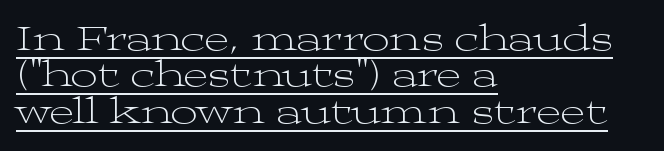
The image shows 38 px light, wide serif type, upright; set left-aligned, tight line spacing (0.96x), normal letter spacing, underlined; medium stroke contrast and a medium x-height.
